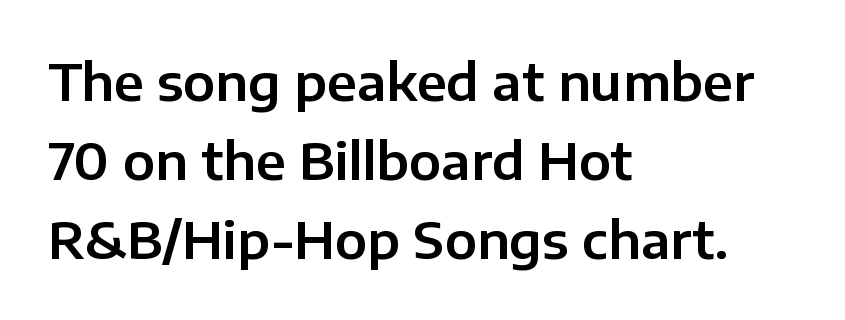
{"serif": "no", "italic": "no", "width": "normal", "stroke_contrast": "low", "x_height": "medium", "monospaced": "no", "underline": "no", "align": "left", "line_spacing": "normal", "line_spacing_ratio": 1.55, "letter_spacing": "normal", "letter_spacing_em": 0.0, "glyph_px": 51}
